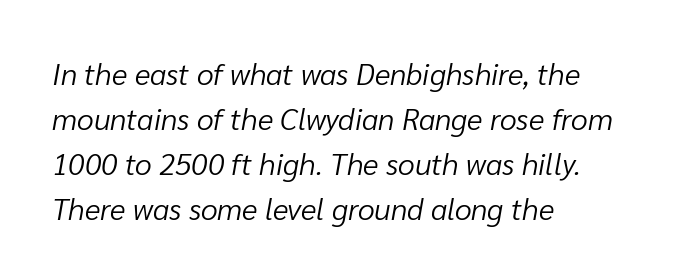
The image shows 30 px light type, italic (leaning right); set left-aligned, normal line spacing (1.5x), normal letter spacing, not underlined; low stroke contrast and a medium x-height.
